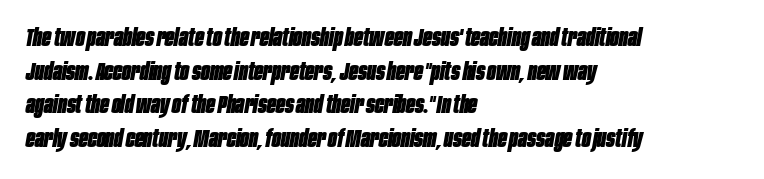
{"italic": "yes", "lean": "right", "slant_degrees": 10, "bold": "yes", "underline": "no", "align": "left", "line_spacing": "normal", "line_spacing_ratio": 1.4, "letter_spacing": "normal", "letter_spacing_em": 0.0, "glyph_px": 24}
